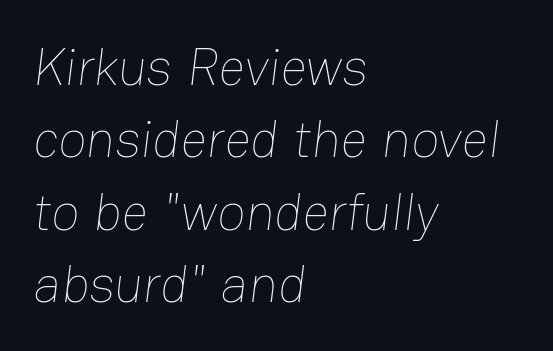
Q: Is the text bold? A: No.
Q: Is the text underlined? A: No.
Q: How is the paragraph aligned? A: Left-aligned.
Q: Is the spacing between letters normal or unusually wide? A: Normal.
Q: Is the spacing between lines tight, normal or loose? A: Normal.
Q: Width (condensed, normal, or wide)? A: Normal.
Q: Stroke contrast? A: Low.
Q: x-height? A: Medium.
Q: Monospaced? A: No.
